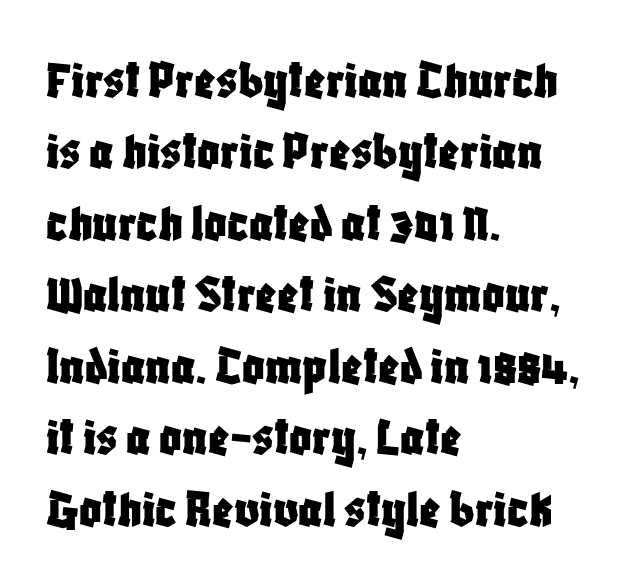
Only glyphs here, with clear space below each row. Notice how descenders clear the ascenders below comfortably — that's standard leading. The rendering shows plain stroke endings on the letterforms — a sans-serif design. The text block is weighted toward the left margin, trailing off unevenly rightward. Letter spacing: default.
